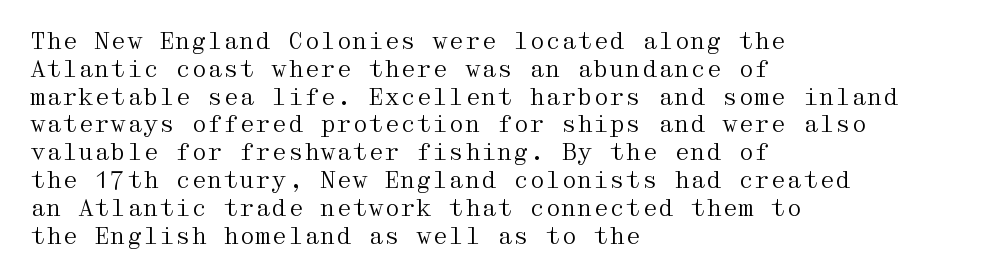
The image shows 23 px text type, upright; set left-aligned, line spacing 1.21x, normal letter spacing, not underlined.
